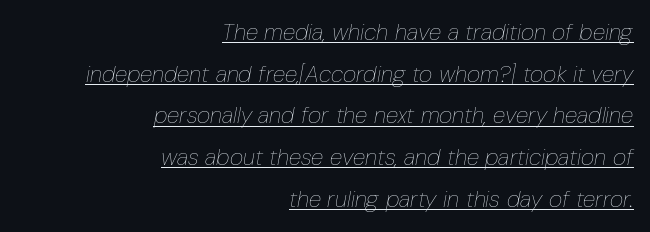
Q: Is the text bold? A: No.
Q: Is the text italic (slanted)? A: Yes, it leans right by about 10 degrees.
Q: Is the text underlined? A: Yes.
Q: How is the paragraph aligned? A: Right-aligned.
Q: Is the spacing between letters normal or unusually wide? A: Normal.
